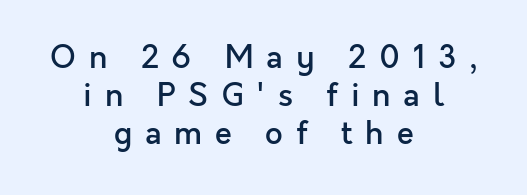
The image shows 31 px semibold sans-serif type, upright; set centered, line spacing 1.22x, unusually wide letter spacing (+0.41 em), not underlined; a medium x-height.
